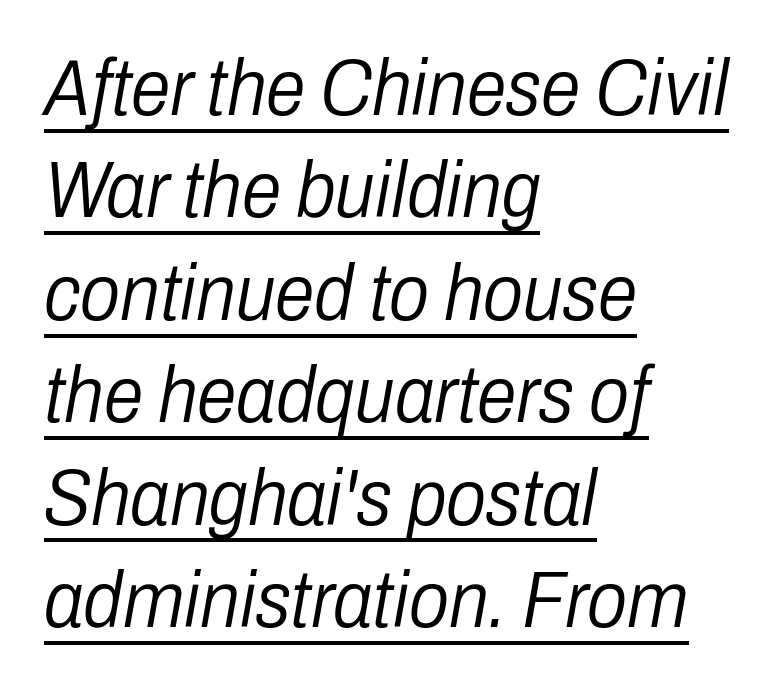
Letter spacing: default. If you drew a line through each stem, it would be angled. The passage shown is typed in a proportional face where columns would drift. Compared with a typical body face, this is equally light or lighter still.
